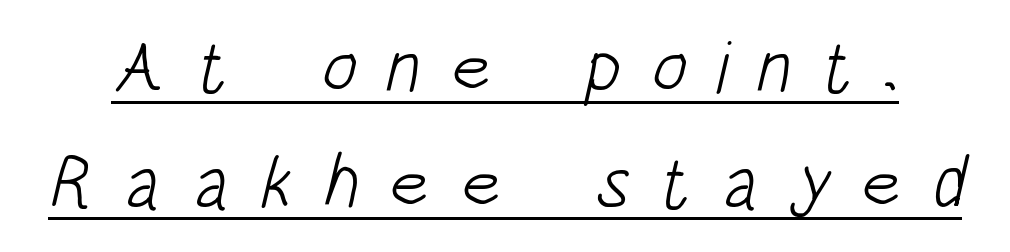
These lines are rendered in a variable-pitch font. Font category for this specimen: sans-serif. Characters follow at a spacing far wider than the type designer built in. Each new line begins a customary step beneath the previous one.
